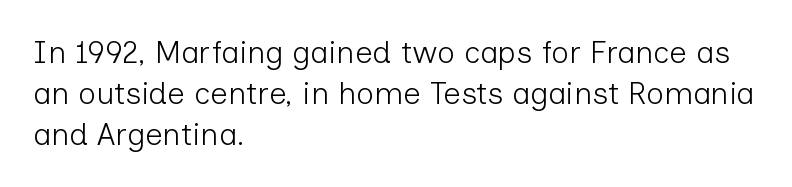
The image shows 31 px light sans-serif type, upright; set left-aligned, normal line spacing (1.33x), normal letter spacing, not underlined; low stroke contrast and a medium x-height.
